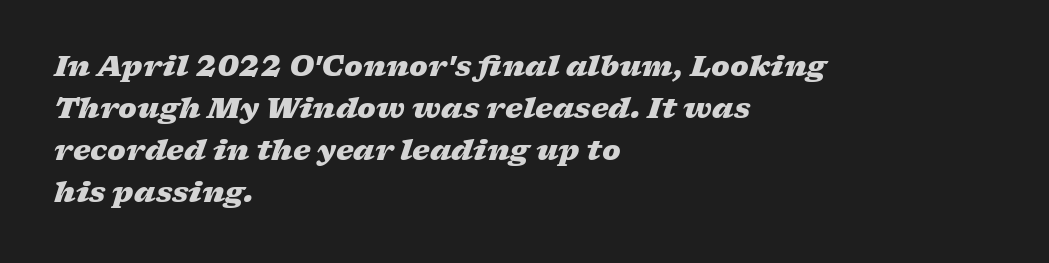
The image shows 28 px heavy, wide type, italic (leaning right); set left-aligned, normal line spacing (1.5x), normal letter spacing, not underlined; low stroke contrast and a medium x-height.
